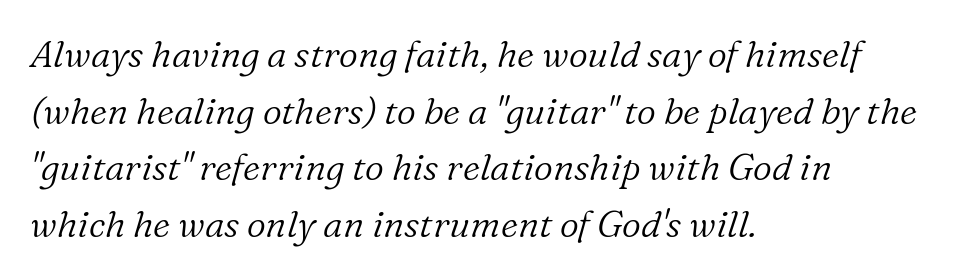
The passage shown leans; its letterforms are oblique. Horizontal alignment here is leftward, the default for most running prose. Examine the stroke ends and you'll spot serifs. Stems and bowls with no extra thickness — not bold. Letter spacing: default.
